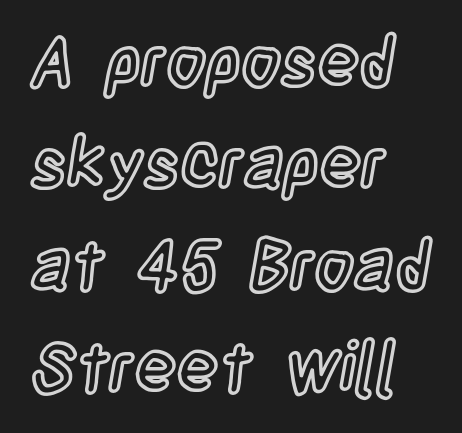
{"width": "condensed", "x_height": "large", "monospaced": "no", "underline": "no", "align": "left", "line_spacing": "normal", "line_spacing_ratio": 1.48, "letter_spacing": "normal", "letter_spacing_em": 0.0, "glyph_px": 69}
